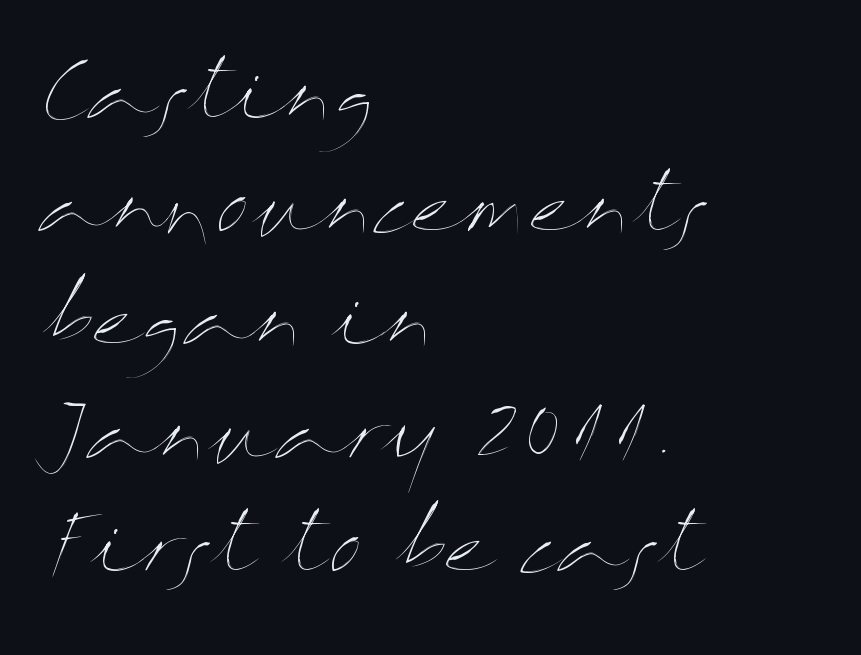
{"bold": "no", "weight": "thin", "width": "wide", "stroke_contrast": "medium", "x_height": "medium", "monospaced": "no", "underline": "no", "align": "left", "line_spacing": "normal", "line_spacing_ratio": 1.47, "letter_spacing": "normal", "letter_spacing_em": 0.0, "glyph_px": 77}
